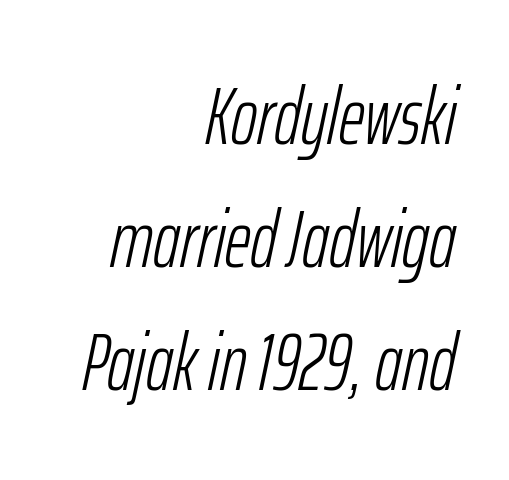
The image shows 80 px light, condensed type, italic (leaning right); set right-aligned, normal line spacing (1.54x), normal letter spacing, not underlined; low stroke contrast and a medium x-height.
